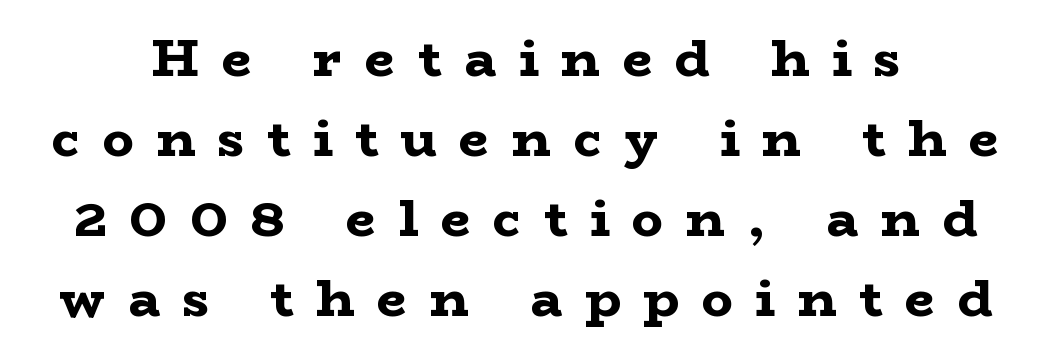
{"serif": "yes", "italic": "no", "bold": "yes", "weight": "bold", "width": "wide", "stroke_contrast": "low", "x_height": "medium", "monospaced": "no", "underline": "no", "line_spacing": "normal", "line_spacing_ratio": 1.54, "letter_spacing": "wide", "letter_spacing_em": 0.44, "glyph_px": 52}
